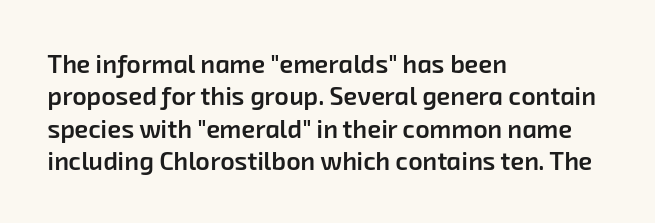
Q: Is the text bold? A: Semi-bold.
Q: Is the text underlined? A: No.
Q: How is the paragraph aligned? A: Left-aligned.
Q: Is the spacing between letters normal or unusually wide? A: Normal.
Q: Is the spacing between lines tight, normal or loose? A: Normal.
